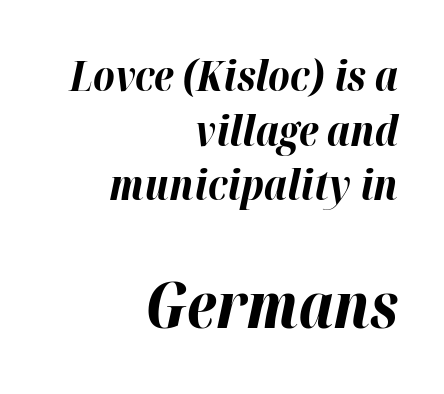
The image shows 63 px bold type, italic (leaning right); set right-aligned, normal line spacing (1.3x), normal letter spacing, not underlined; the second (bottom) block is 1.5x larger; high stroke contrast and a medium x-height.
